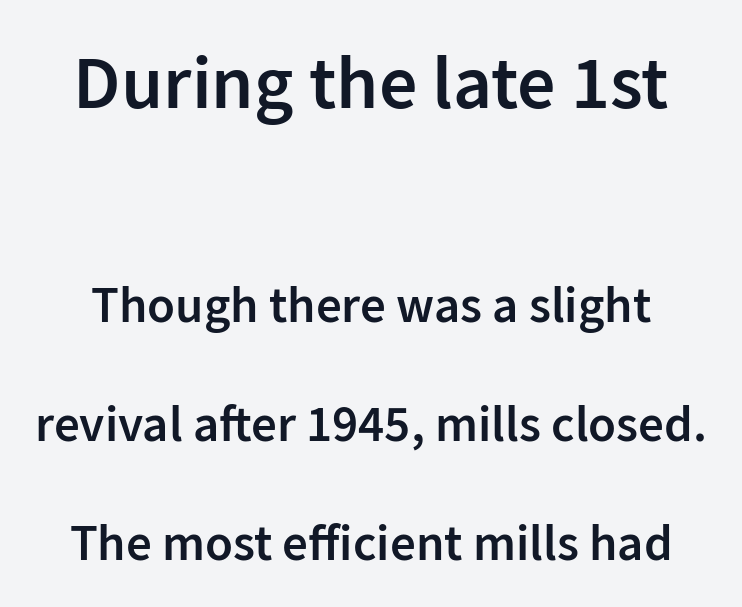
Is the type bold? Partly — it's a semibold, heavier than regular but not fully bold. This is the regular roman posture of the typeface. You could not count columns in this text — the font is proportionally spaced. Underlining? Definitely not there. Successive baselines arrive slowly, with a big drop between each. Nothing sits at the stroke ends, so this counts as sans-serif.
